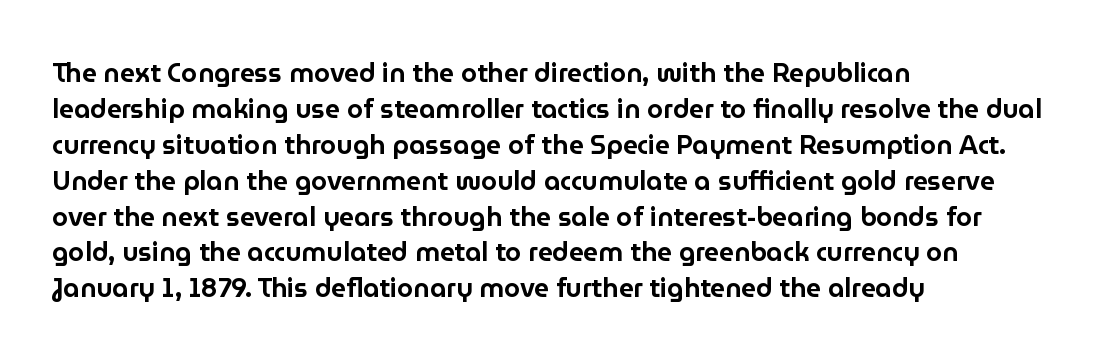
This is roman type, the default non-slanted kind. Standard letterfit; no display-style spreading of the glyphs. Evenly set lines give the paragraph a standard silhouette. The specimen omits any rule beneath the text block's lines. The paragraph shown leans on its left margin.
